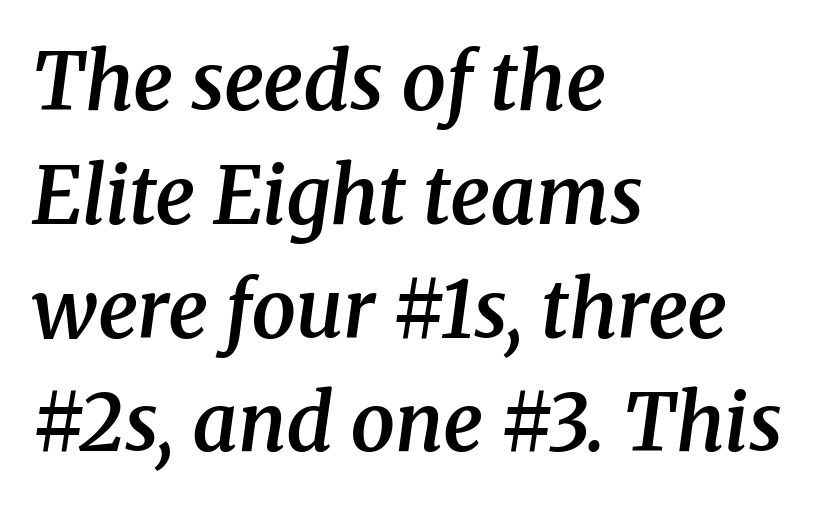
Q: Is the text bold? A: Semi-bold.
Q: Is the text italic (slanted)? A: Yes, it leans right by about 8 degrees.
Q: Is the typeface a serif or a sans-serif typeface? A: Serif.
Q: Is the text underlined? A: No.
Q: How is the paragraph aligned? A: Left-aligned.
Q: Is the spacing between letters normal or unusually wide? A: Normal.
Q: Is the spacing between lines tight, normal or loose? A: Normal.
Q: Width (condensed, normal, or wide)? A: Normal.
Q: Stroke contrast? A: Medium.
Q: x-height? A: Medium.
Q: Monospaced? A: No.
